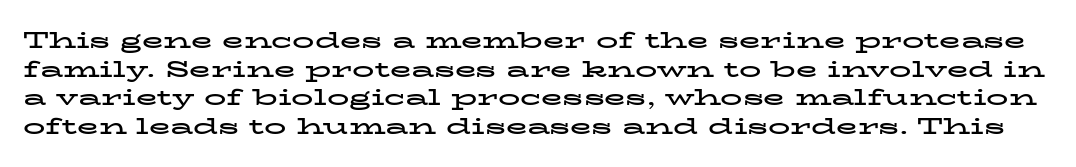
The space directly below the letters is spotless. These lines were composed using upright roman letters. The letters sit at their default tracking, neither squeezed nor spread. The font is running at its bold setting. Each new line begins a customary step beneath the previous one.
